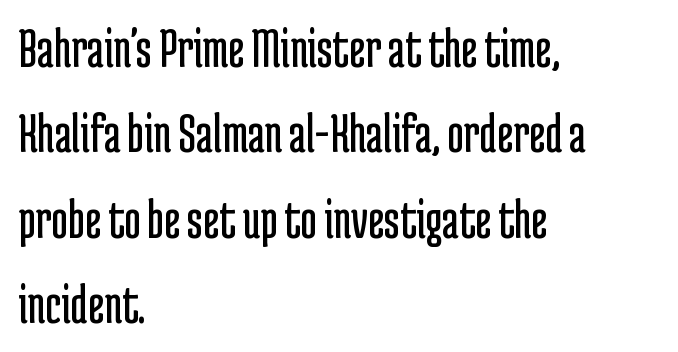
Q: Is the text bold? A: No.
Q: Is the text italic (slanted)? A: No, it is upright.
Q: Is the typeface a serif or a sans-serif typeface? A: Sans-serif.
Q: Is the text underlined? A: No.
Q: How is the paragraph aligned? A: Left-aligned.
Q: Is the spacing between letters normal or unusually wide? A: Normal.
Q: Is the spacing between lines tight, normal or loose? A: Normal.
Q: Width (condensed, normal, or wide)? A: Condensed.
Q: Stroke contrast? A: Low.
Q: x-height? A: Medium.
Q: Monospaced? A: No.
